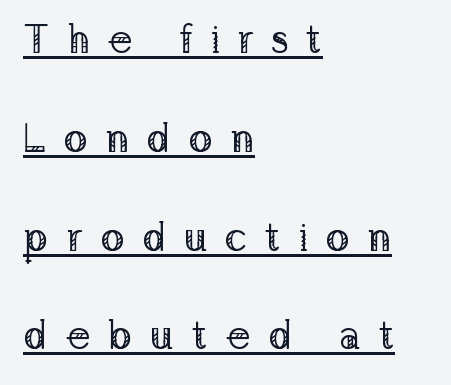
{"serif": "yes", "italic": "no", "bold": "no", "weight": "regular", "width": "normal", "stroke_contrast": "low", "x_height": "medium", "monospaced": "no", "underline": "yes", "align": "left", "line_spacing": "loose", "line_spacing_ratio": 2.47, "letter_spacing": "wide", "letter_spacing_em": 0.43, "glyph_px": 40}
